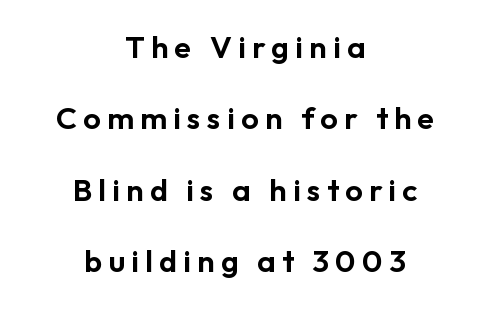
Q: Is the text italic (slanted)? A: No, it is upright.
Q: Is the typeface a serif or a sans-serif typeface? A: Sans-serif.
Q: Is the text underlined? A: No.
Q: How is the paragraph aligned? A: Centered.
Q: Is the spacing between letters normal or unusually wide? A: Unusually wide.
Q: Is the spacing between lines tight, normal or loose? A: Loose.
Q: Width (condensed, normal, or wide)? A: Normal.
Q: Stroke contrast? A: Low.
Q: x-height? A: Medium.
Q: Monospaced? A: No.
